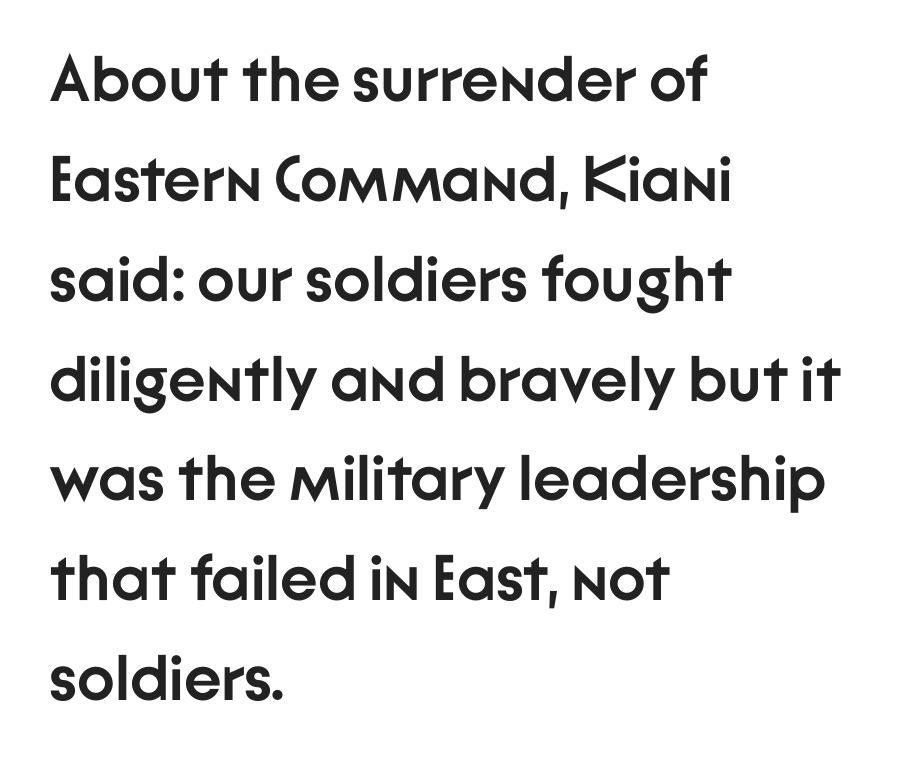
The image shows 64 px semibold sans-serif type, upright; set left-aligned, normal line spacing (1.56x), normal letter spacing, not underlined; low stroke contrast and a medium x-height.
